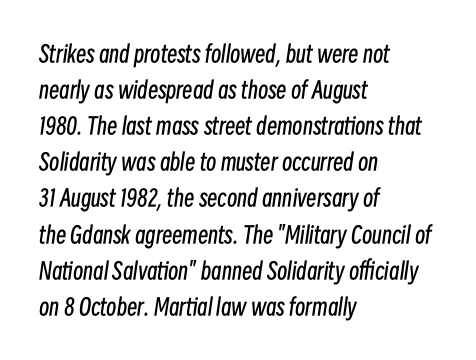
Q: Is the text bold? A: No.
Q: Is the text italic (slanted)? A: Yes, it leans right by about 8 degrees.
Q: Is the text underlined? A: No.
Q: How is the paragraph aligned? A: Left-aligned.
Q: Is the spacing between letters normal or unusually wide? A: Normal.
Q: Is the spacing between lines tight, normal or loose? A: Normal.
